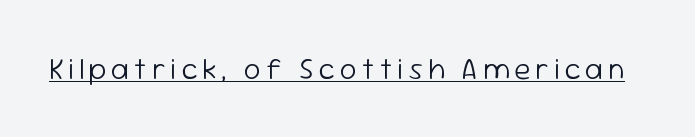
Q: Is the text bold? A: No.
Q: Is the text italic (slanted)? A: No, it is upright.
Q: Is the typeface a serif or a sans-serif typeface? A: Sans-serif.
Q: Is the text underlined? A: Yes.
Q: Width (condensed, normal, or wide)? A: Normal.
Q: Stroke contrast? A: Low.
Q: x-height? A: Medium.
Q: Monospaced? A: No.
